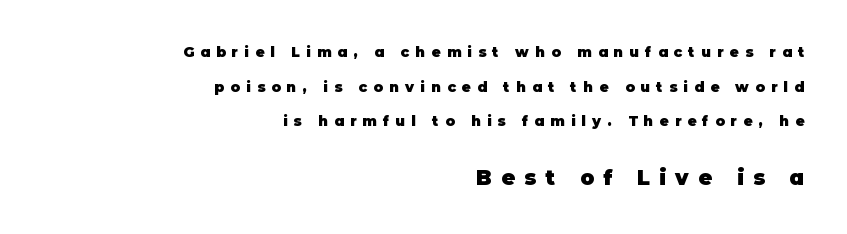
{"italic": "no", "bold": "yes", "underline": "no", "align": "right", "line_spacing": "loose", "line_spacing_ratio": 2.47, "letter_spacing": "wide", "letter_spacing_em": 0.44, "larger_block": "second", "size_ratio": 1.5, "glyph_px": 21}
